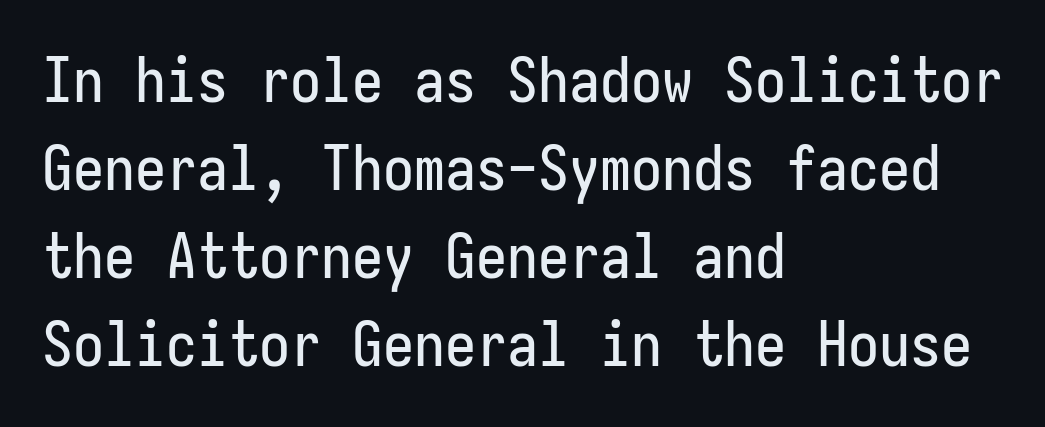
Q: Is the text italic (slanted)? A: No, it is upright.
Q: Is the typeface a serif or a sans-serif typeface? A: Sans-serif.
Q: Is the text underlined? A: No.
Q: How is the paragraph aligned? A: Left-aligned.
Q: Is the spacing between letters normal or unusually wide? A: Normal.
Q: Is the spacing between lines tight, normal or loose? A: Normal.
Q: Width (condensed, normal, or wide)? A: Condensed.
Q: Stroke contrast? A: Low.
Q: x-height? A: Medium.
